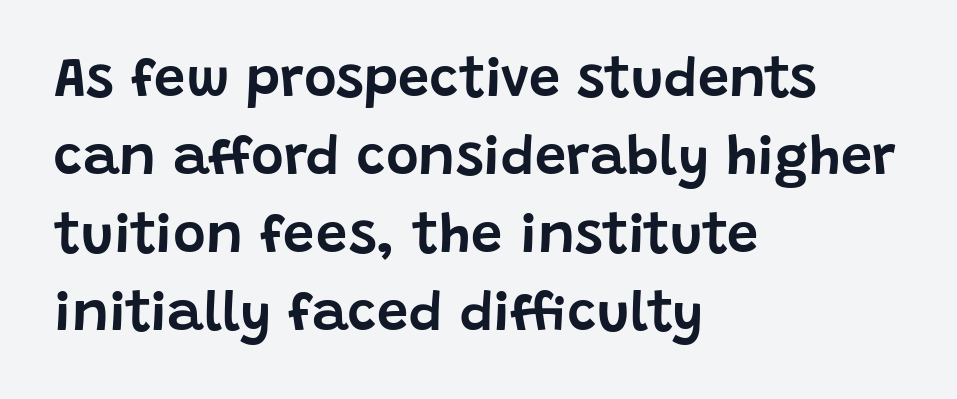
The image shows 56 px sans-serif type, upright; set left-aligned, normal line spacing (1.39x), normal letter spacing, not underlined; low stroke contrast and a large x-height.
